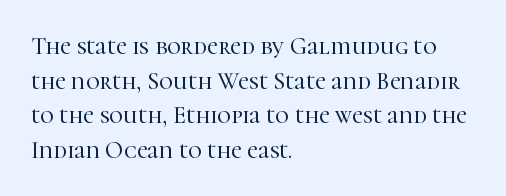
The compositor pushed each line to the left boundary. Compared with typical paragraphs, the rows here are spaced about the same. Here the glyphs are tracked normally, forming tight word shapes. Check the space under the baseline: it is left empty. You can tell it's not italic because the verticals are truly vertical.
